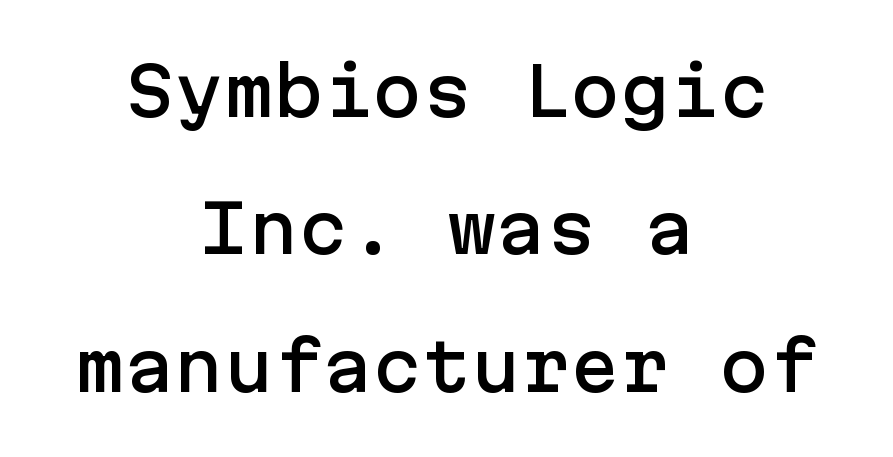
Q: Is the text italic (slanted)? A: No, it is upright.
Q: Is the typeface a serif or a sans-serif typeface? A: Sans-serif.
Q: Is the text underlined? A: No.
Q: How is the paragraph aligned? A: Centered.
Q: Is the spacing between letters normal or unusually wide? A: Normal.
Q: Is the spacing between lines tight, normal or loose? A: Loose.
Q: Width (condensed, normal, or wide)? A: Normal.
Q: Stroke contrast? A: Low.
Q: x-height? A: Medium.
